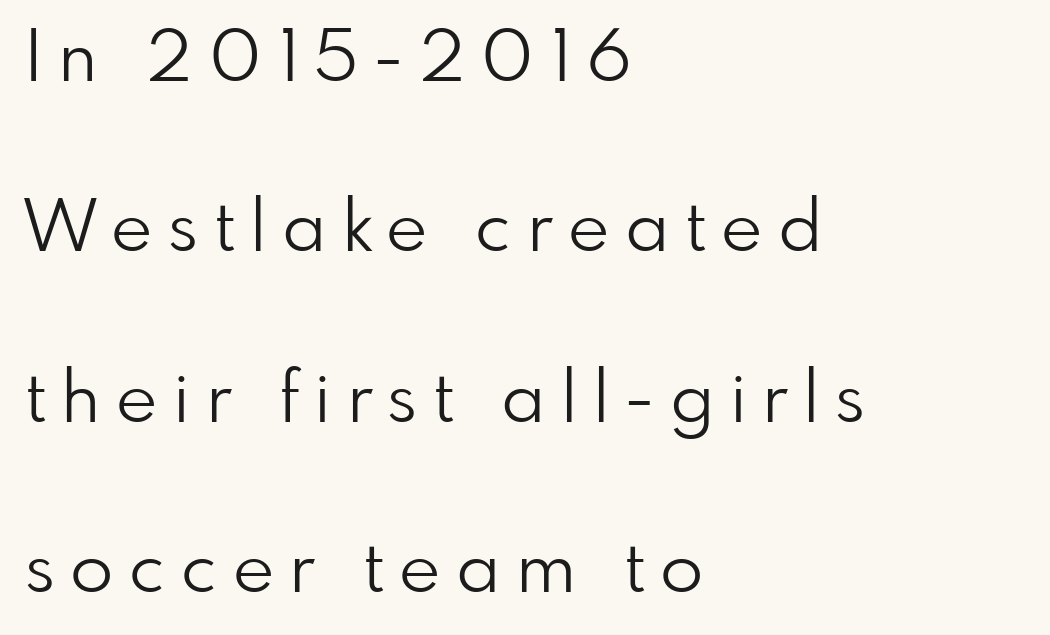
Leading: increased. A quiet, ordinary-to-light weight characterises the typeface. Rule under the text: the space is simply empty. Classification — sans serif.
